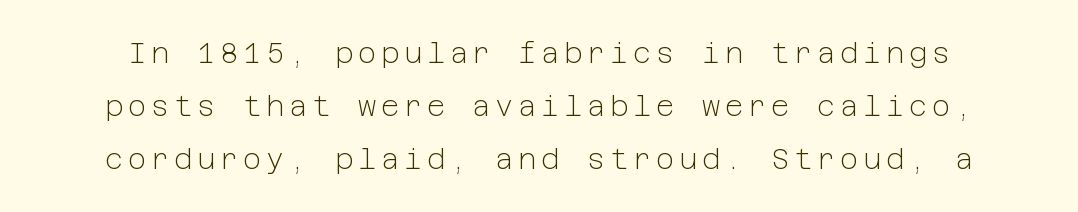
Are there feet on the stems? There aren't — it's a sans. Glance below the letters and you will spot only blank space. Letters have the restrained weight of plain body copy at most. The lettering holds an erect, upright posture throughout.
